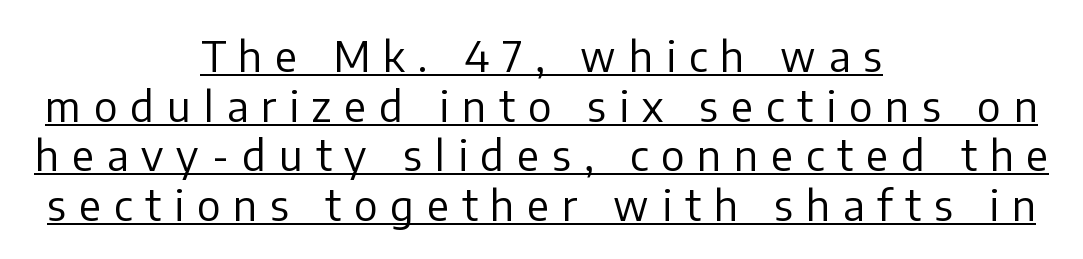
This sample uses expanded letter spacing, leaving extra air between glyphs. The rendering uses the underline text-decoration. Is the block centered? Yes — each line is placed symmetrically about the middle. Note the varied advance widths — an 'i' is clearly narrower than an 'm'. The specimen reads as upright at a glance. The strokes carry an ordinary text weight at most.
